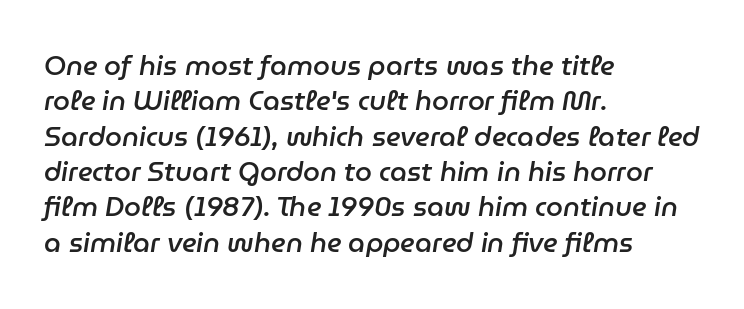
The image shows 27 px text type, italic (leaning right); set left-aligned, normal line spacing (1.31x), normal letter spacing, not underlined.
